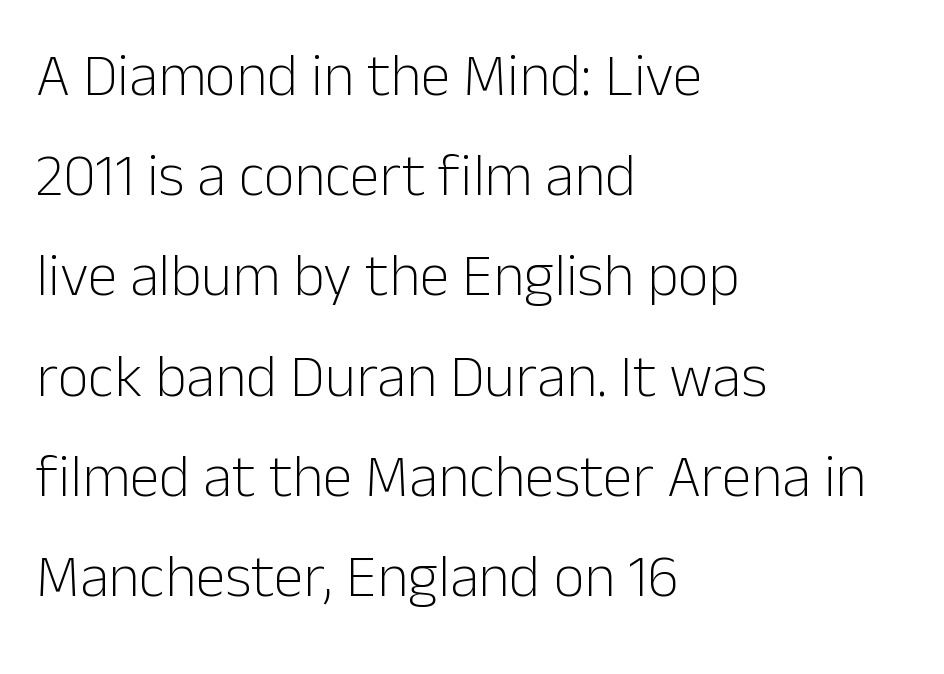
The image shows 60 px light sans-serif type, upright; set left-aligned, normal line spacing (1.67x), normal letter spacing, not underlined; low stroke contrast and a medium x-height.
